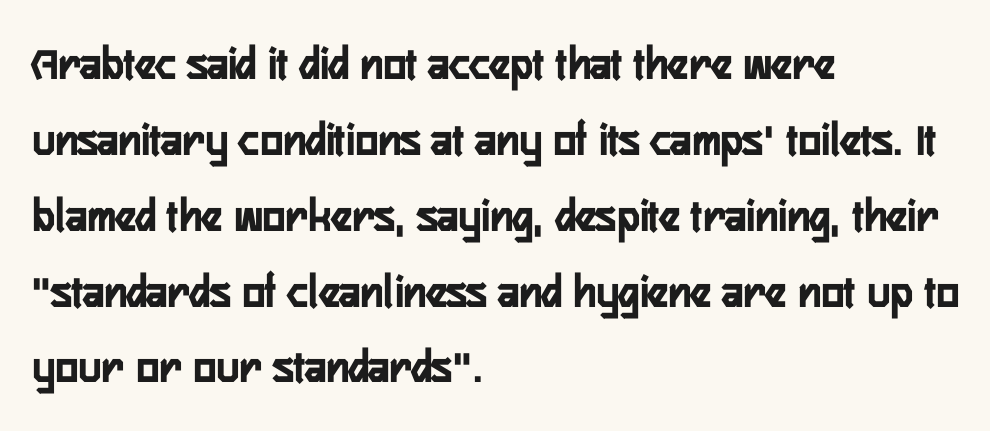
The image shows 48 px semibold, condensed sans-serif type, upright; set left-aligned, normal line spacing (1.58x), normal letter spacing, not underlined; low stroke contrast and a medium x-height.
